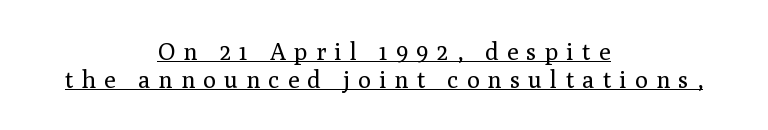
{"italic": "no", "bold": "no", "underline": "yes", "align": "center", "line_spacing": "tight", "line_spacing_ratio": 1.15, "letter_spacing": "wide", "letter_spacing_em": 0.34, "glyph_px": 24}
